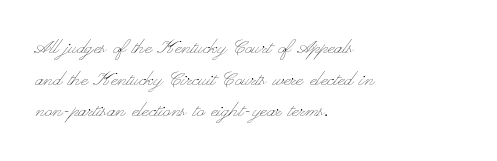
{"bold": "no", "underline": "no", "align": "left", "line_spacing": "normal", "line_spacing_ratio": 1.32, "letter_spacing": "normal", "letter_spacing_em": 0.0, "glyph_px": 24}
